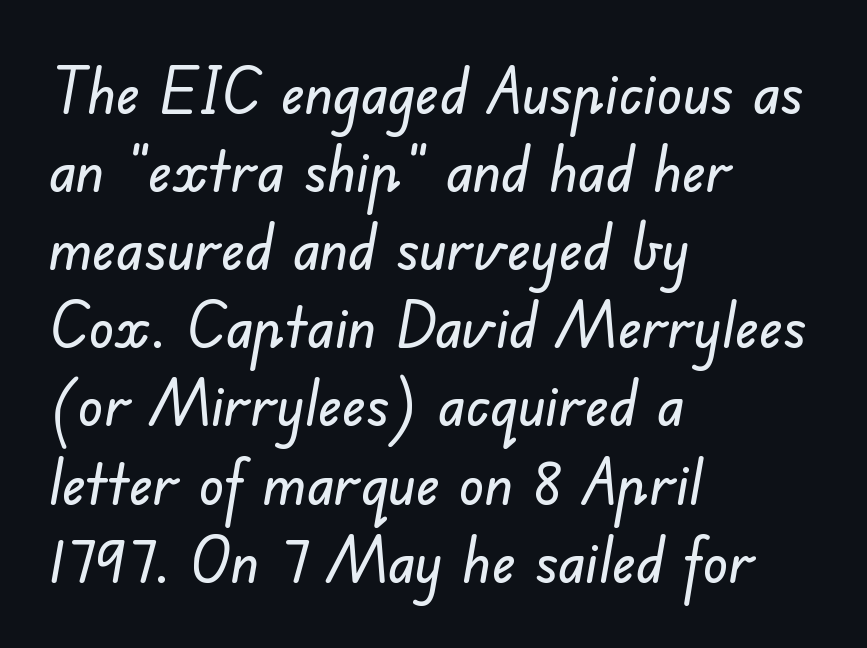
{"serif": "no", "width": "normal", "stroke_contrast": "low", "x_height": "small", "monospaced": "no", "underline": "no", "align": "left", "line_spacing_ratio": 1.24, "letter_spacing": "normal", "letter_spacing_em": 0.0, "glyph_px": 63}
